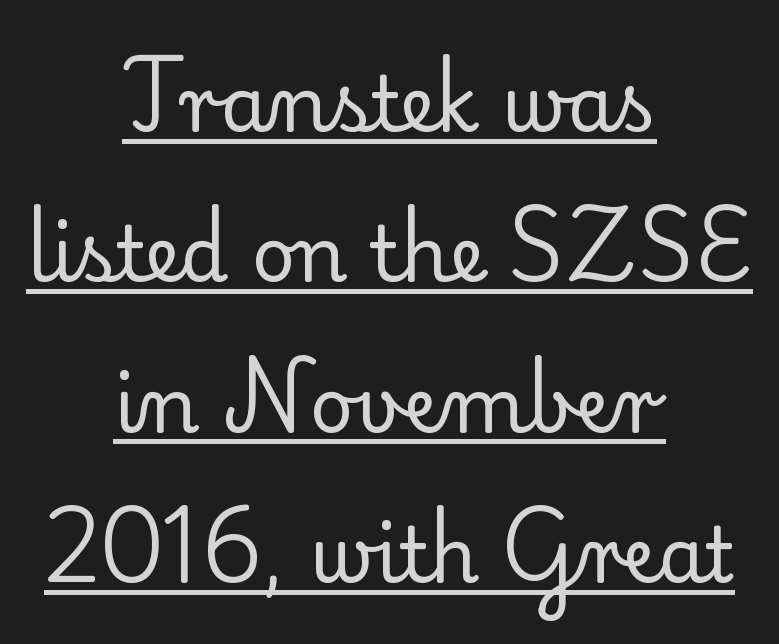
The image shows 76 px regular-weight serif type, upright; set centered, loose line spacing (1.98x), normal letter spacing, underlined; low stroke contrast and a small x-height.
